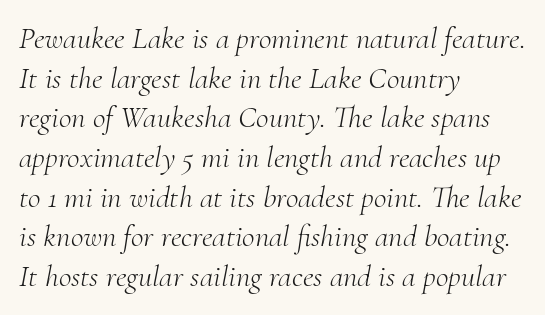
The image shows 31 px light serif type, italic (leaning right); set left-aligned, normal line spacing (1.28x), normal letter spacing, not underlined; medium stroke contrast and a small x-height.
